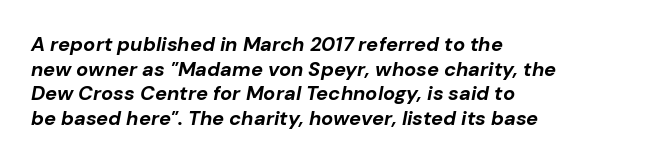
Q: Is the text bold? A: Yes.
Q: Is the text italic (slanted)? A: Yes, it leans right by about 10 degrees.
Q: Is the text underlined? A: No.
Q: How is the paragraph aligned? A: Left-aligned.
Q: Is the spacing between letters normal or unusually wide? A: Normal.
